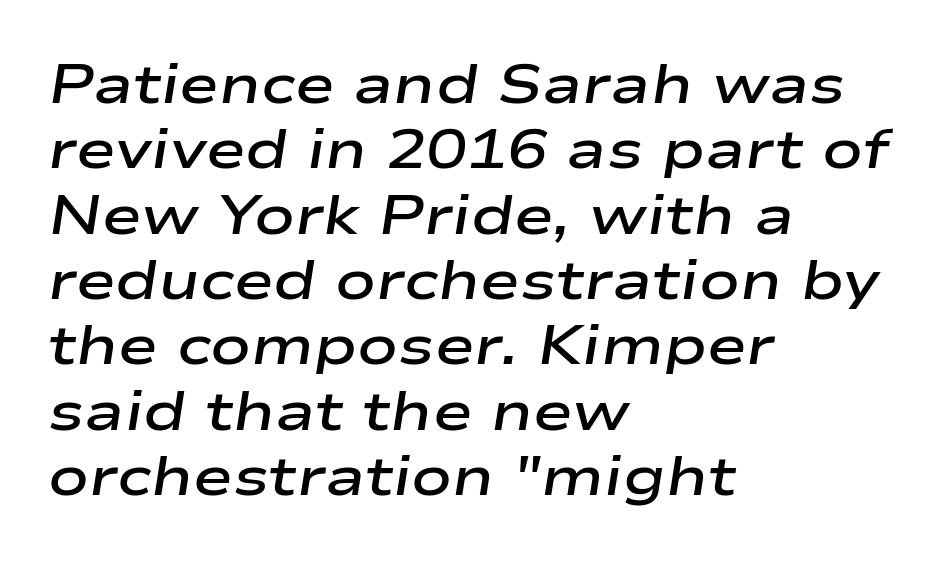
Bare-footed words on every line. The glyphs look as if they've been sheared to an angle. Caption: multi-line text, flush left, ragged right. Is the type bold? Partly — it's a semibold, heavier than regular but not fully bold. Honestly, the letter spacing is just normal — you wouldn't notice it.
